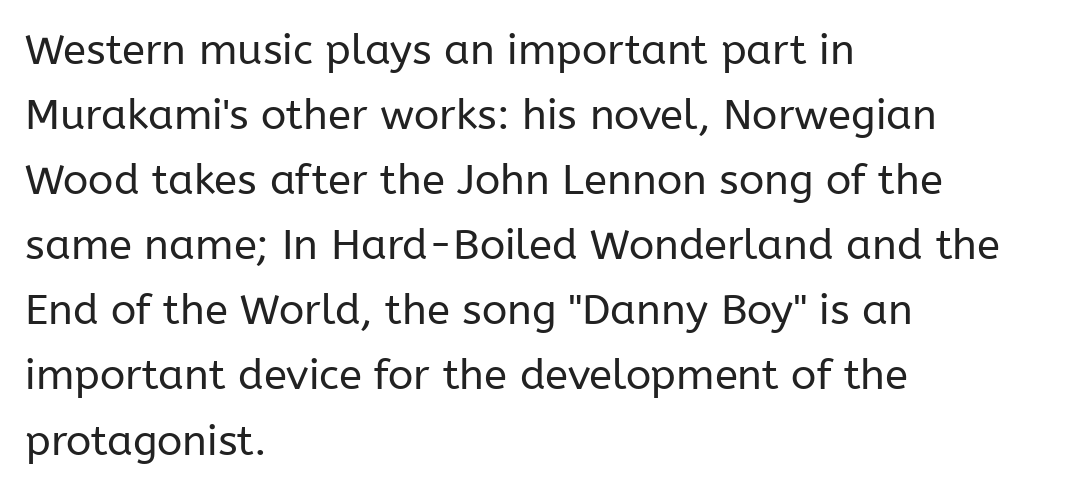
The image shows 42 px regular-weight sans-serif type, upright; set left-aligned, normal line spacing (1.55x), normal letter spacing, not underlined; low stroke contrast and a medium x-height.
